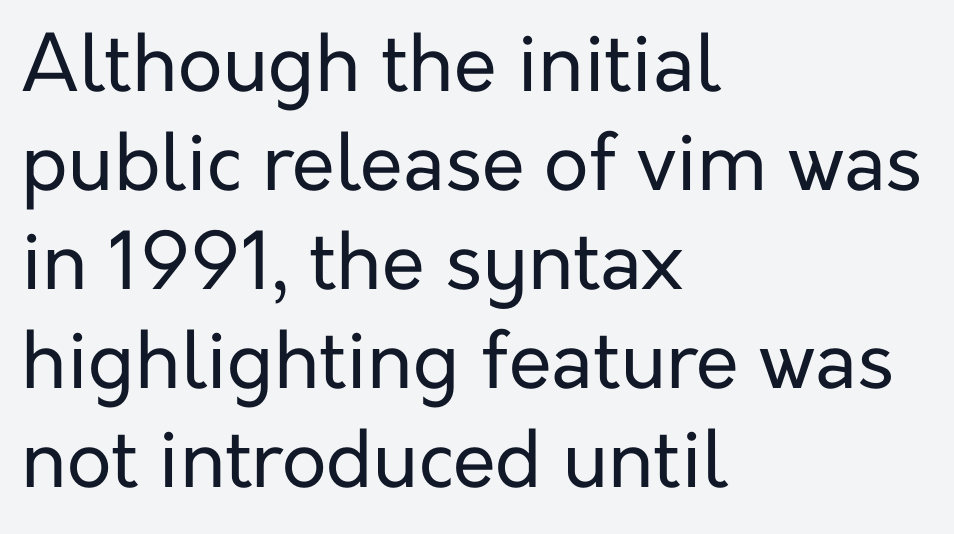
The image shows 78 px regular-weight sans-serif type, upright; set left-aligned, normal line spacing (1.27x), normal letter spacing, not underlined; low stroke contrast and a medium x-height.
